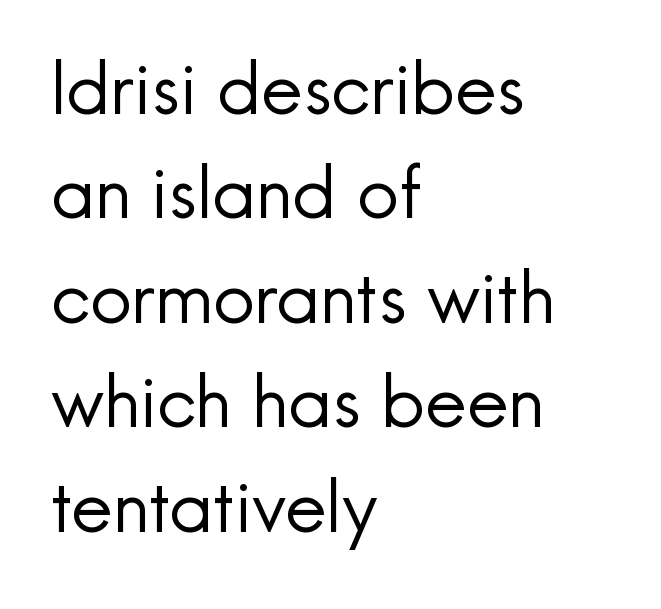
The image shows 73 px regular-weight sans-serif type, upright; set left-aligned, normal line spacing (1.43x), normal letter spacing, not underlined; a small x-height.
